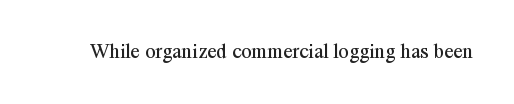
Q: Is the text bold? A: No.
Q: Is the text italic (slanted)? A: No, it is upright.
Q: Is the text underlined? A: No.
Q: Is the spacing between letters normal or unusually wide? A: Normal.
